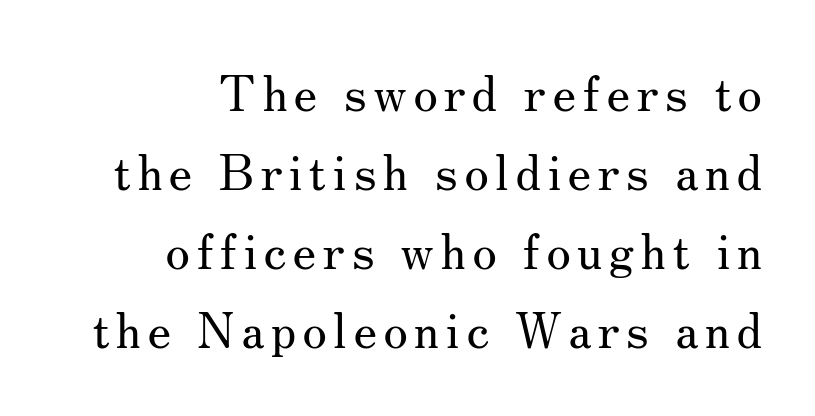
The image shows 50 px regular-weight serif type, upright; set right-aligned, normal line spacing (1.58x), not underlined; medium stroke contrast and a small x-height.
